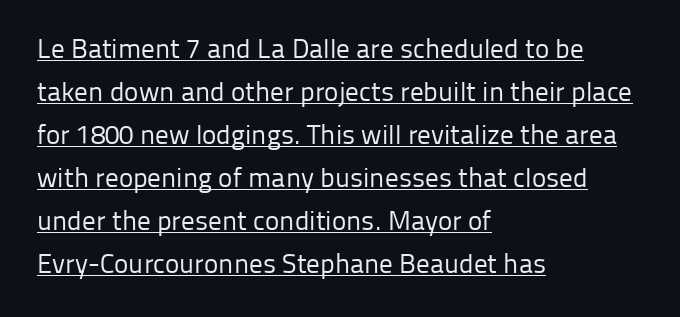
{"italic": "no", "bold": "no", "underline": "yes", "align": "left", "line_spacing": "normal", "line_spacing_ratio": 1.59, "letter_spacing": "normal", "letter_spacing_em": 0.0, "glyph_px": 27}
